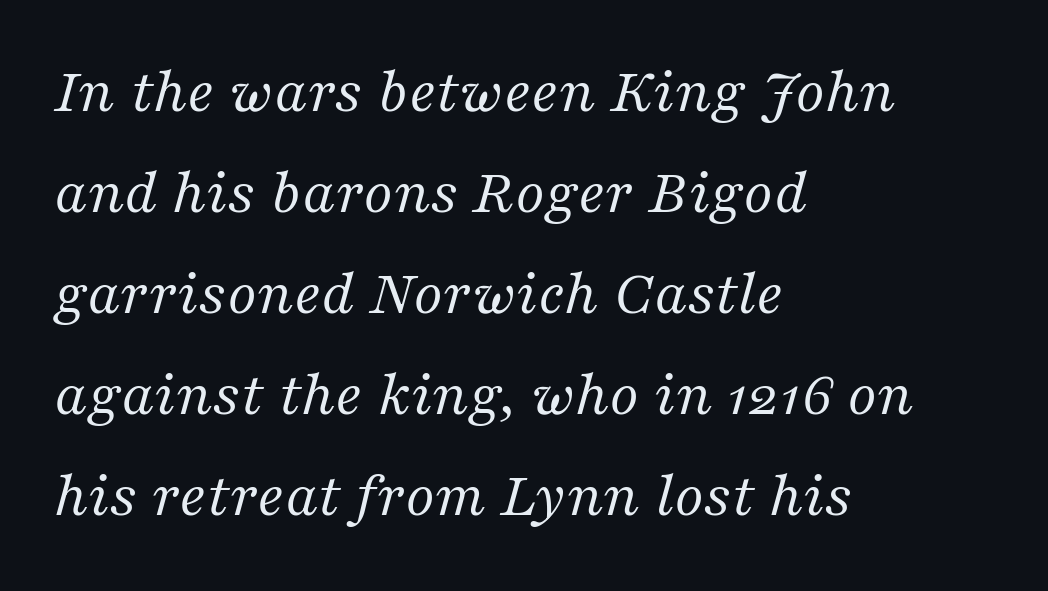
What's the leading like? Ordinary, nothing unusual. Note the varied advance widths — an 'i' is clearly narrower than an 'm'. Left-aligned paragraph, ragged on the right. How are the letters spaced? Ordinarily, with no added tracking.
